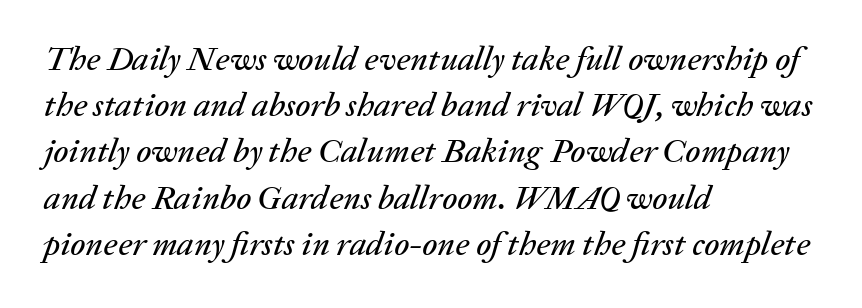
Q: Is the text italic (slanted)? A: Yes, it leans right by about 20 degrees.
Q: Is the text underlined? A: No.
Q: How is the paragraph aligned? A: Left-aligned.
Q: Is the spacing between letters normal or unusually wide? A: Normal.
Q: Is the spacing between lines tight, normal or loose? A: Normal.
Q: Width (condensed, normal, or wide)? A: Normal.
Q: Stroke contrast? A: Low.
Q: x-height? A: Medium.
Q: Monospaced? A: No.
